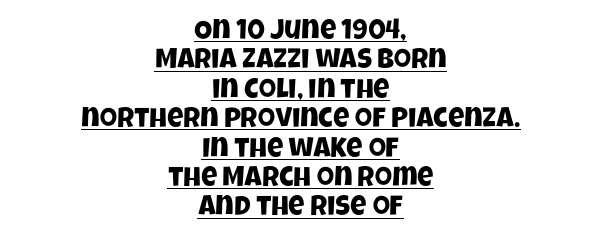
The image shows 28 px condensed sans-serif type; set centered, tight line spacing (1.05x), normal letter spacing, underlined; low stroke contrast and a large x-height.
